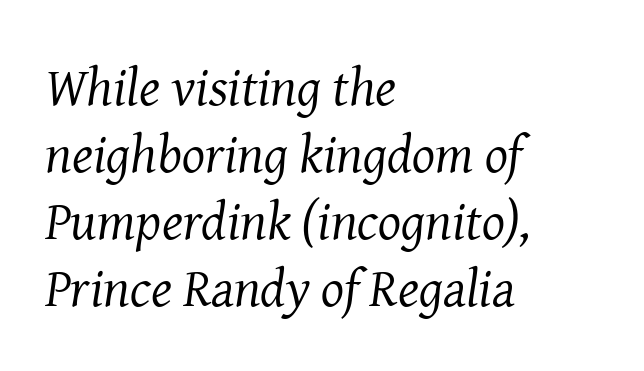
Weight: in the light-to-regular range. The strip under each line holds only bare page. Between one letter and the next there's only the usual sliver of space. A typesetter would call this proportional, since set widths differ per character.
